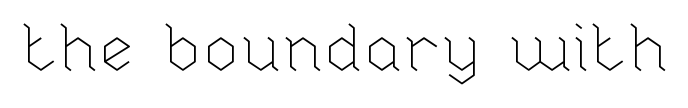
The image shows 67 px thin type, upright; set normal letter spacing, not underlined; low stroke contrast and a medium x-height.
